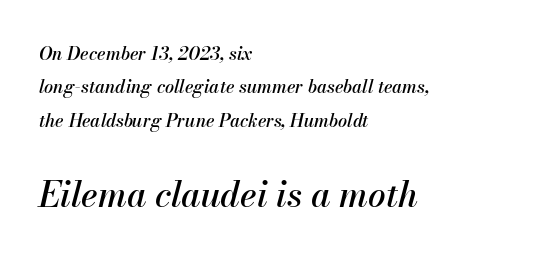
Q: Is the text italic (slanted)? A: Yes, it leans right by about 13 degrees.
Q: Is the text underlined? A: No.
Q: How is the paragraph aligned? A: Left-aligned.
Q: Is the spacing between letters normal or unusually wide? A: Normal.
Q: Which block of text is set in a larger size, the first (top) or the second (bottom)? A: The second (bottom) one.
Q: Width (condensed, normal, or wide)? A: Normal.
Q: Stroke contrast? A: Medium.
Q: x-height? A: Small.
Q: Monospaced? A: No.
